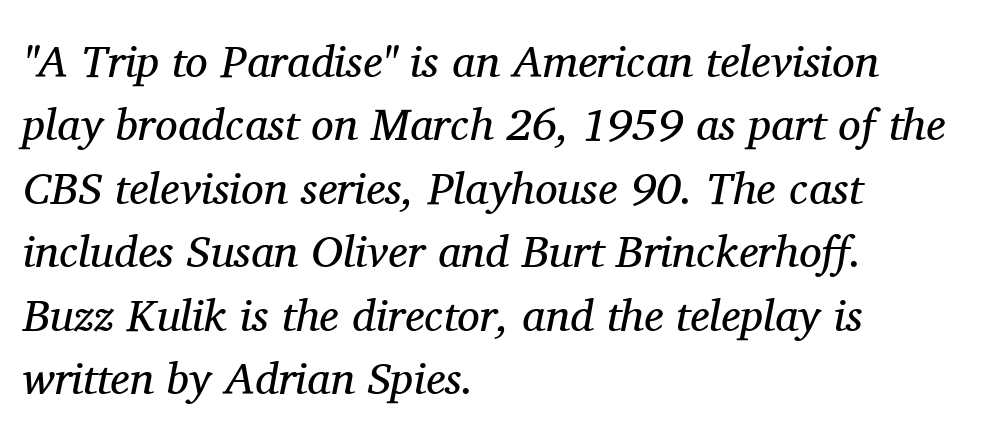
Q: Is the text bold? A: No.
Q: Is the text italic (slanted)? A: Yes, it leans right by about 11 degrees.
Q: Is the typeface a serif or a sans-serif typeface? A: Serif.
Q: Is the text underlined? A: No.
Q: How is the paragraph aligned? A: Left-aligned.
Q: Is the spacing between letters normal or unusually wide? A: Normal.
Q: Is the spacing between lines tight, normal or loose? A: Normal.
Q: Width (condensed, normal, or wide)? A: Normal.
Q: Stroke contrast? A: Medium.
Q: x-height? A: Medium.
Q: Monospaced? A: No.
